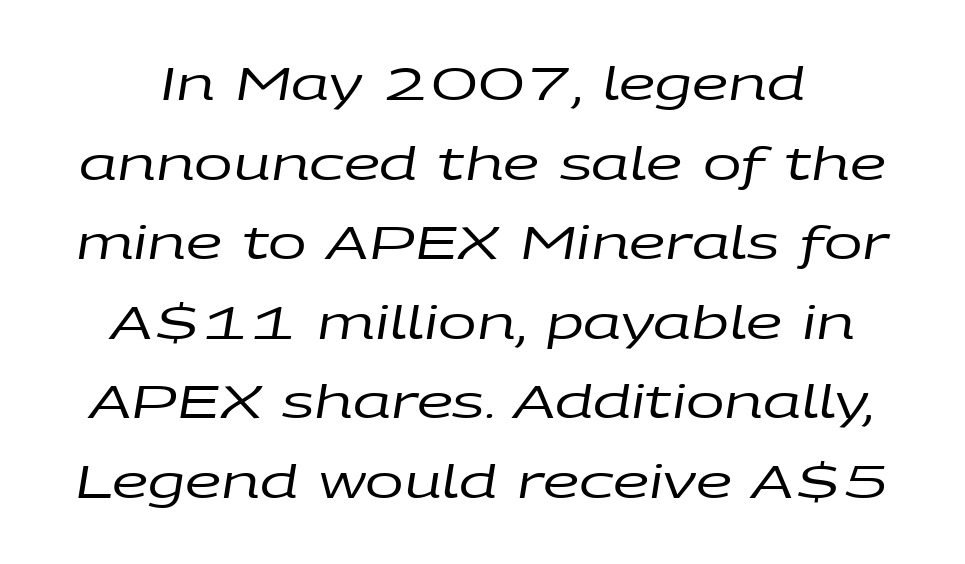
{"italic": "yes", "lean": "right", "slant_degrees": 9, "bold": "no", "weight": "regular", "width": "wide", "stroke_contrast": "low", "x_height": "large", "monospaced": "no", "underline": "no", "line_spacing_ratio": 1.73, "letter_spacing": "normal", "letter_spacing_em": 0.0, "glyph_px": 46}
